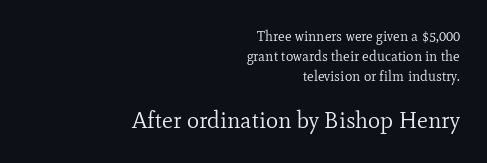
A normal amount of white space separates one row of letters from the next. Upright lettering throughout. These lines keep a tight, regular rhythm from letter to letter. These lines stack with their right ends in a neat column. The zone under the glyphs is completely vacant.
